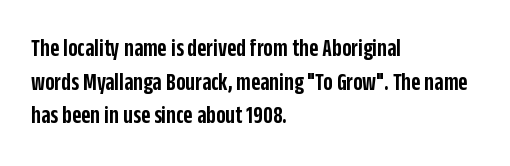
{"italic": "no", "bold": "semi", "underline": "no", "align": "left", "line_spacing": "normal", "line_spacing_ratio": 1.35, "letter_spacing": "normal", "letter_spacing_em": 0.0, "glyph_px": 25}
